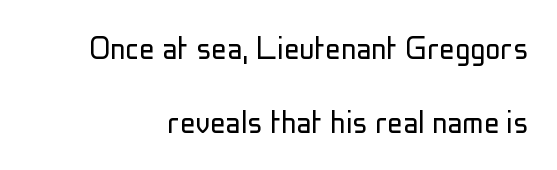
{"serif": "no", "italic": "no", "bold": "no", "weight": "light", "width": "condensed", "stroke_contrast": "low", "x_height": "medium", "monospaced": "no", "underline": "no", "line_spacing": "loose", "line_spacing_ratio": 1.96, "letter_spacing": "normal", "letter_spacing_em": 0.0, "glyph_px": 38}
